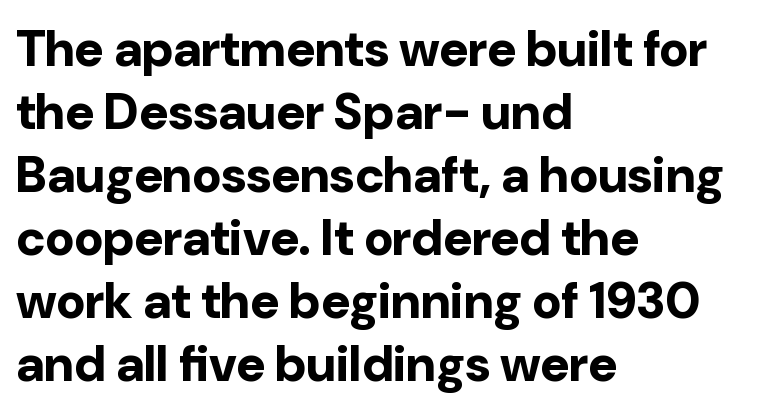
The image shows 50 px bold sans-serif type, upright; set left-aligned, normal line spacing (1.26x), normal letter spacing, not underlined; low stroke contrast and a medium x-height.
